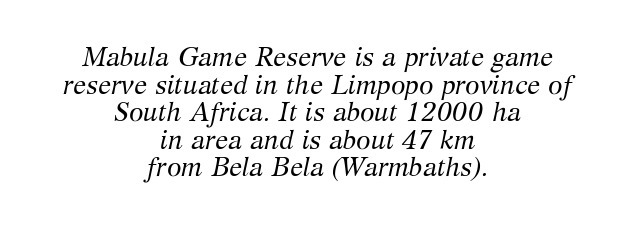
Compared with typical body copy, the letter spacing here is the same. Descenders hang freely into open space. This is oblique type, the kind used for emphasis or titles. The passage shown stacks its lines with hardly any gap. Caption: face not bold, strokes unweighted.
